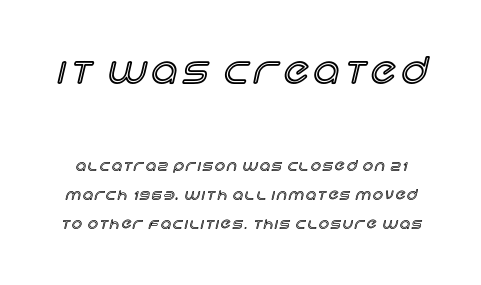
The passage shown begins with its larger block and ends with its smaller one. Varying glyph widths throughout — classic text-font behaviour. The leading is generous, giving the passage an open texture. Descenders are the only things crossing below the line.
